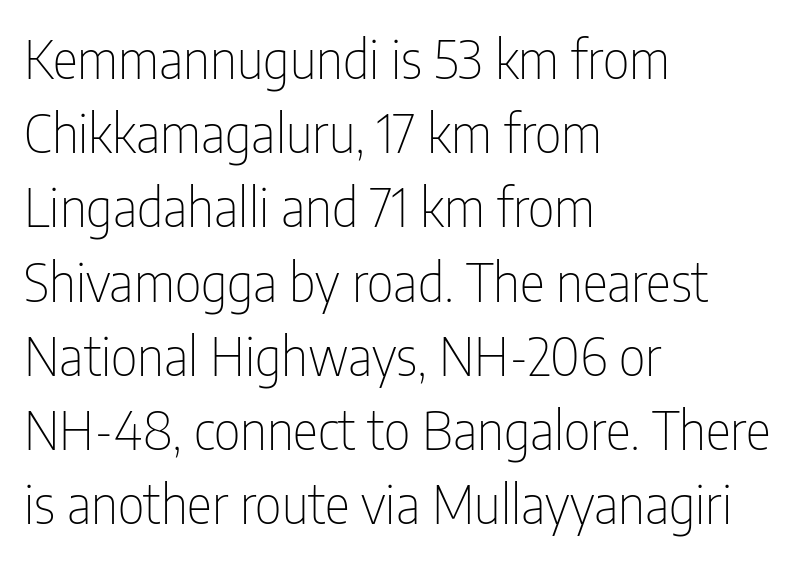
The image shows 53 px thin, condensed sans-serif type, upright; set left-aligned, normal line spacing (1.4x), normal letter spacing, not underlined; low stroke contrast and a medium x-height.
